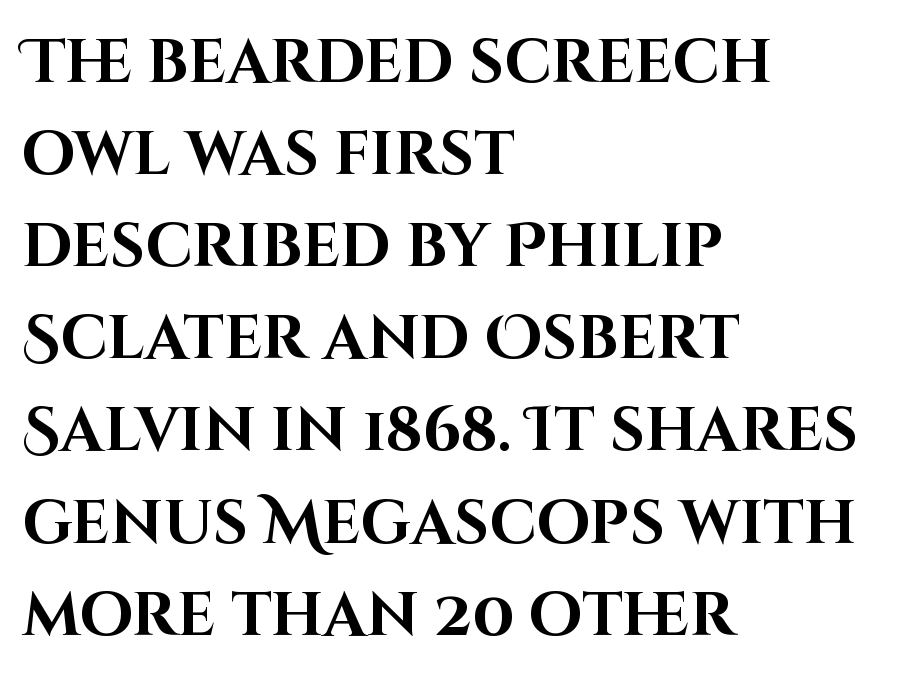
Varying glyph widths throughout — classic text-font behaviour. Classification — sans serif. One glance says typical: line gaps are just what's usual. No extra tracking has been applied to these lines.
